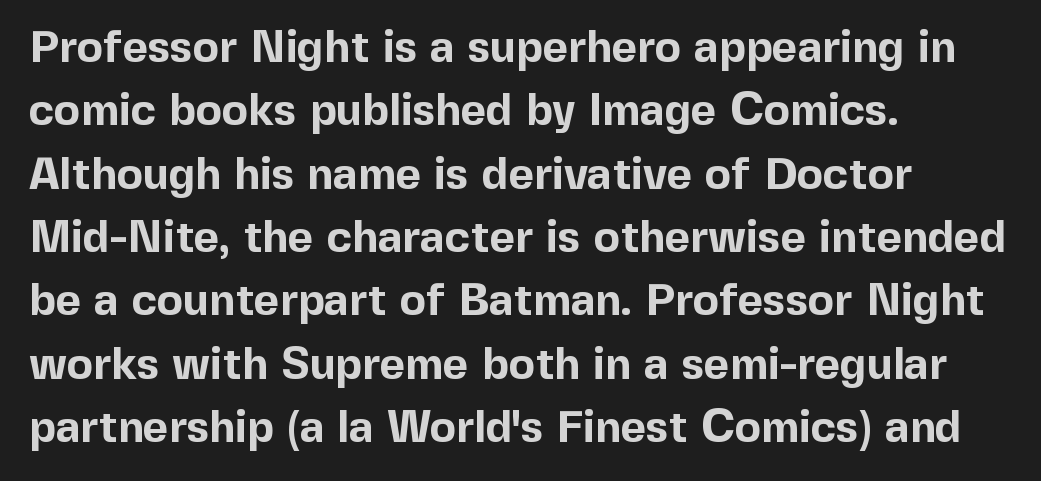
Here the designer chose a conventional face with non-uniform glyph widths. A sans-serif font was chosen for this passage. A typesetter would call this zero additional tracking. This rendering features lettering with no underline. A normal amount of white space separates one row of letters from the next. This is the regular roman posture of the typeface.
